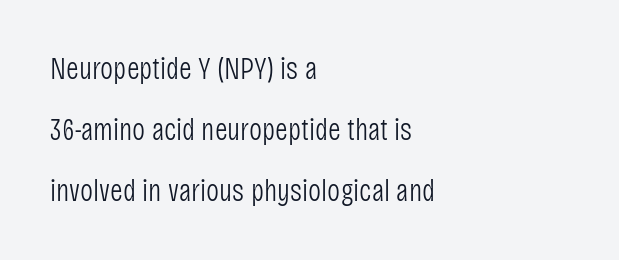
Q: Is the text bold? A: No.
Q: Is the text italic (slanted)? A: No, it is upright.
Q: Is the typeface a serif or a sans-serif typeface? A: Sans-serif.
Q: Is the text underlined? A: No.
Q: How is the paragraph aligned? A: Left-aligned.
Q: Is the spacing between letters normal or unusually wide? A: Normal.
Q: Is the spacing between lines tight, normal or loose? A: Loose.
Q: Width (condensed, normal, or wide)? A: Condensed.
Q: Stroke contrast? A: Low.
Q: x-height? A: Large.
Q: Monospaced? A: No.
